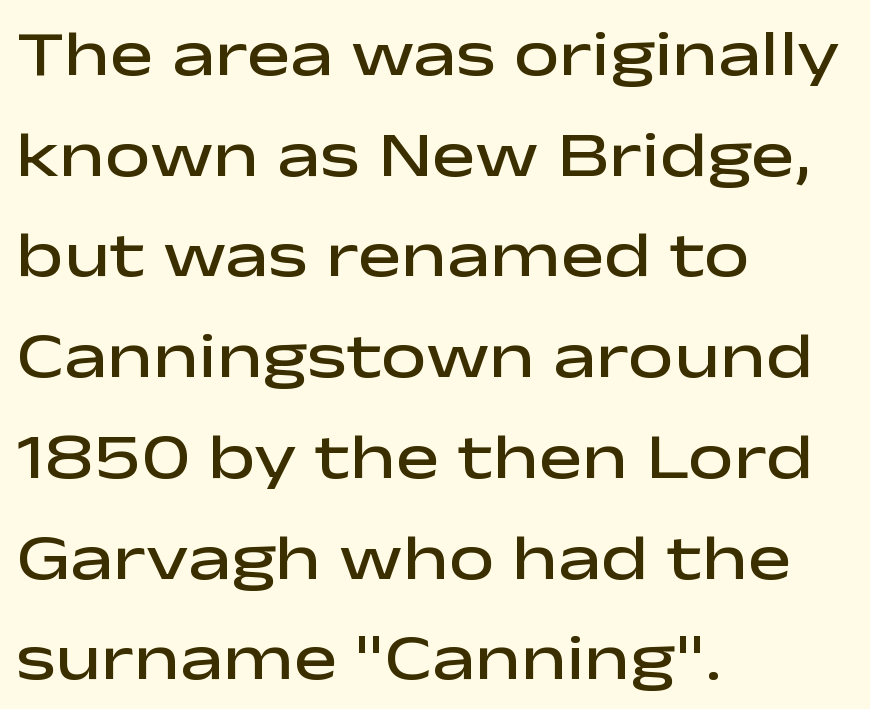
Between one letter and the next there's only the usual sliver of space. I'd describe the lettering as semibold — firm but not a full bold. Do the letters lean? They stand straight. Font category for this specimen: sans-serif. How would I describe the line gaps? Plain and ordinary.
